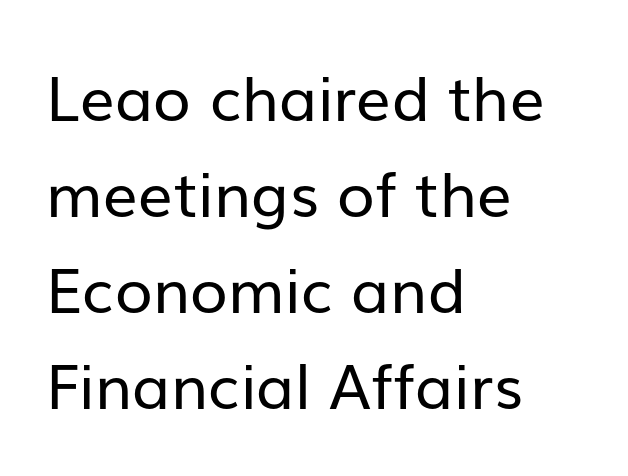
Q: Is the text bold? A: No.
Q: Is the text italic (slanted)? A: No, it is upright.
Q: Is the typeface a serif or a sans-serif typeface? A: Sans-serif.
Q: Is the text underlined? A: No.
Q: How is the paragraph aligned? A: Left-aligned.
Q: Is the spacing between letters normal or unusually wide? A: Normal.
Q: Is the spacing between lines tight, normal or loose? A: Normal.
Q: Width (condensed, normal, or wide)? A: Normal.
Q: Stroke contrast? A: Low.
Q: x-height? A: Medium.
Q: Monospaced? A: No.
